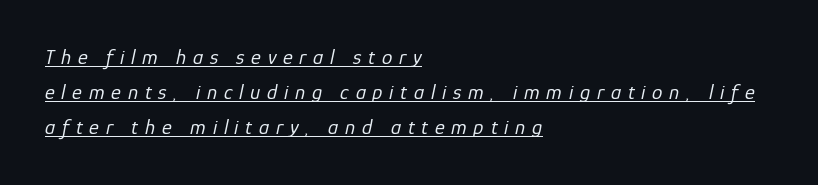
Q: Is the text bold? A: No.
Q: Is the text italic (slanted)? A: Yes, it leans right by about 12 degrees.
Q: Is the text underlined? A: Yes.
Q: How is the paragraph aligned? A: Left-aligned.
Q: Is the spacing between letters normal or unusually wide? A: Unusually wide.
Q: Is the spacing between lines tight, normal or loose? A: Normal.
